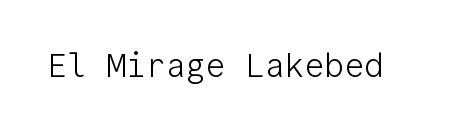
The image shows 33 px light sans-serif type, upright, monospaced; set normal letter spacing, not underlined; low stroke contrast and a medium x-height.
